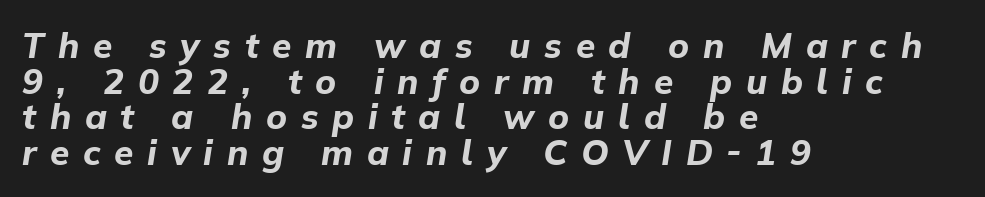
The image shows 35 px bold type, italic (leaning right); set left-aligned, tight line spacing (1.02x), unusually wide letter spacing (+0.39 em), not underlined; low stroke contrast and a medium x-height.
